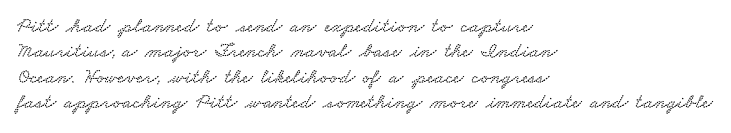
The image shows 21 px text type; set left-aligned, line spacing 1.21x, normal letter spacing, not underlined.
